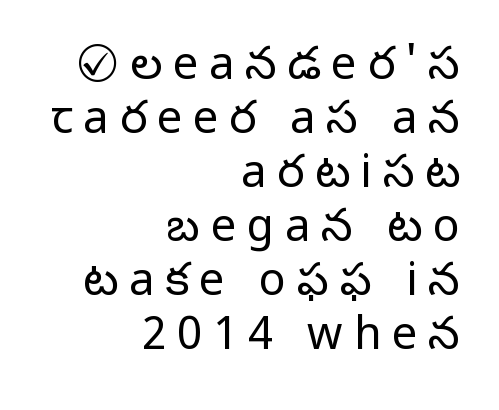
When letters stand straight like this, we call the style roman or upright. This sample has the flowing, uneven cadence of proportional lettering. The face looks like a standard text weight, possibly lighter. The designer went with a sans here, leaving each stem footless. Descenders hang freely into open space.
